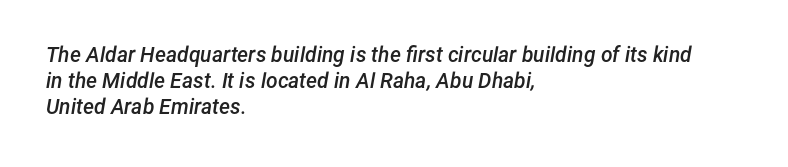
There is no visible air inserted between adjacent glyphs. Every character sits at an angle, as italics do. Just letters on the line, the space beneath them empty. The typesetter chose a ragged-right arrangement here. The characters look somewhat weighty, a semibold short of true bold.
